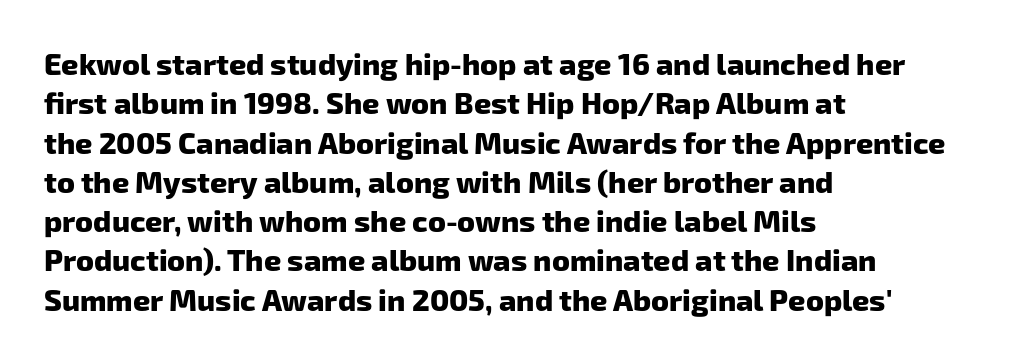
{"serif": "no", "bold": "yes", "weight": "heavy", "width": "normal", "stroke_contrast": "low", "x_height": "medium", "monospaced": "no", "underline": "no", "align": "left", "line_spacing": "normal", "line_spacing_ratio": 1.31, "letter_spacing": "normal", "letter_spacing_em": 0.0, "glyph_px": 30}
